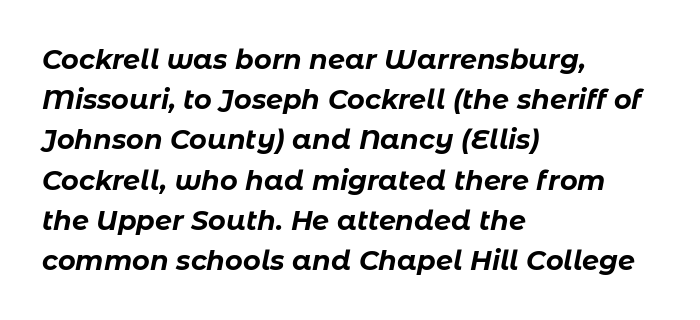
The font's italic variant was chosen for this text. Regular leading. How are the letters spaced? Ordinarily, with no added tracking. Alignment: flush left. Strong, thick strokes mark this as bold type.
